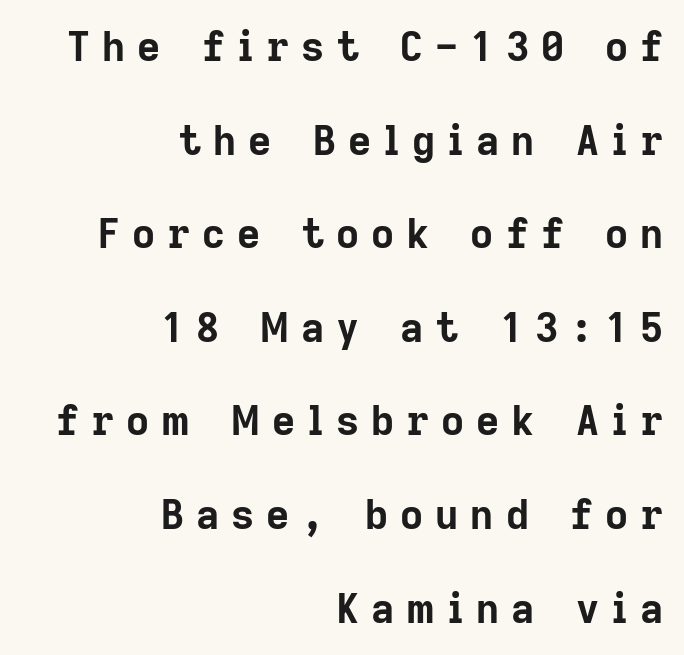
{"serif": "no", "italic": "no", "bold": "yes", "weight": "bold", "width": "normal", "stroke_contrast": "low", "x_height": "medium", "monospaced": "no", "underline": "no", "align": "right", "line_spacing": "loose", "line_spacing_ratio": 2.34, "letter_spacing": "wide", "letter_spacing_em": 0.3, "glyph_px": 40}
